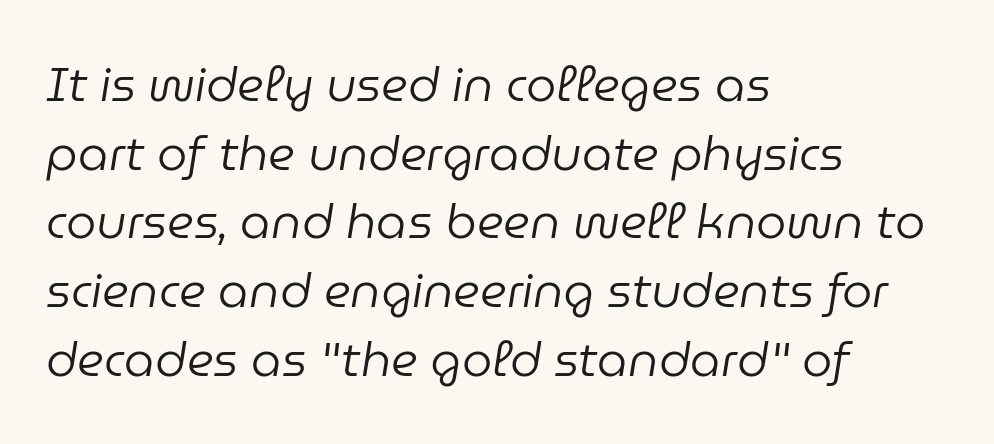
{"italic": "yes", "lean": "right", "slant_degrees": 9, "bold": "no", "weight": "regular", "width": "normal", "stroke_contrast": "low", "x_height": "medium", "monospaced": "no", "underline": "no", "align": "left", "line_spacing": "normal", "line_spacing_ratio": 1.43, "letter_spacing": "normal", "letter_spacing_em": 0.0, "glyph_px": 48}
